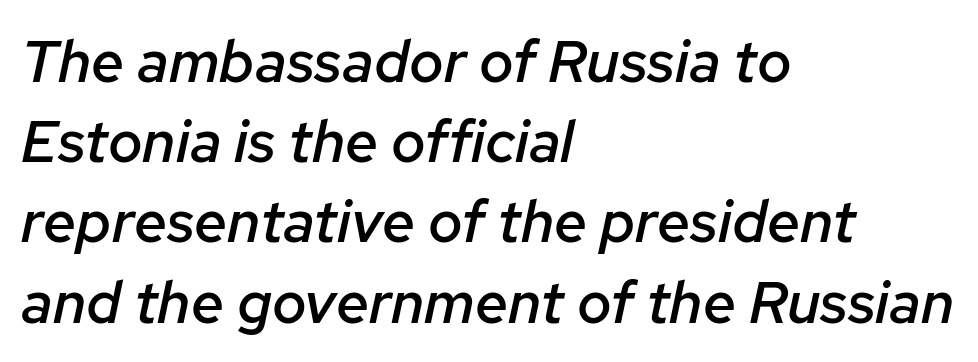
The typesetter chose a ragged-right arrangement here. Honestly, the row spacing looks completely unremarkable. Default kerning and tracking; the words read as compact shapes. Caption: semibold face, moderately heavy strokes.
